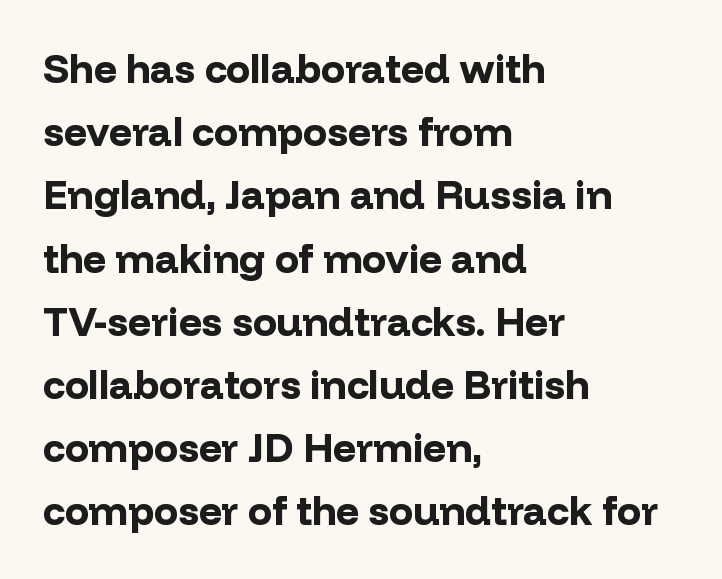
Q: Is the text bold? A: Yes.
Q: Is the text italic (slanted)? A: No, it is upright.
Q: Is the typeface a serif or a sans-serif typeface? A: Sans-serif.
Q: Is the text underlined? A: No.
Q: How is the paragraph aligned? A: Left-aligned.
Q: Is the spacing between letters normal or unusually wide? A: Normal.
Q: Is the spacing between lines tight, normal or loose? A: Normal.
Q: Width (condensed, normal, or wide)? A: Normal.
Q: Stroke contrast? A: Low.
Q: x-height? A: Medium.
Q: Monospaced? A: No.
